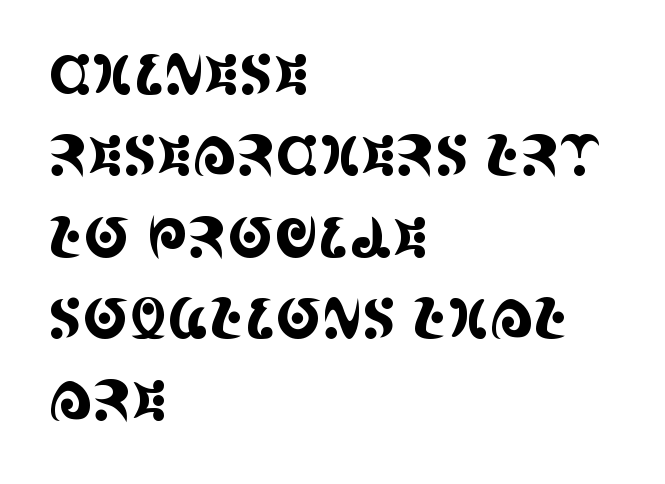
{"serif": "yes", "italic": "no", "width": "condensed", "x_height": "large", "monospaced": "no", "underline": "no", "align": "left", "line_spacing": "normal", "line_spacing_ratio": 1.48, "letter_spacing": "normal", "letter_spacing_em": 0.0, "glyph_px": 55}
